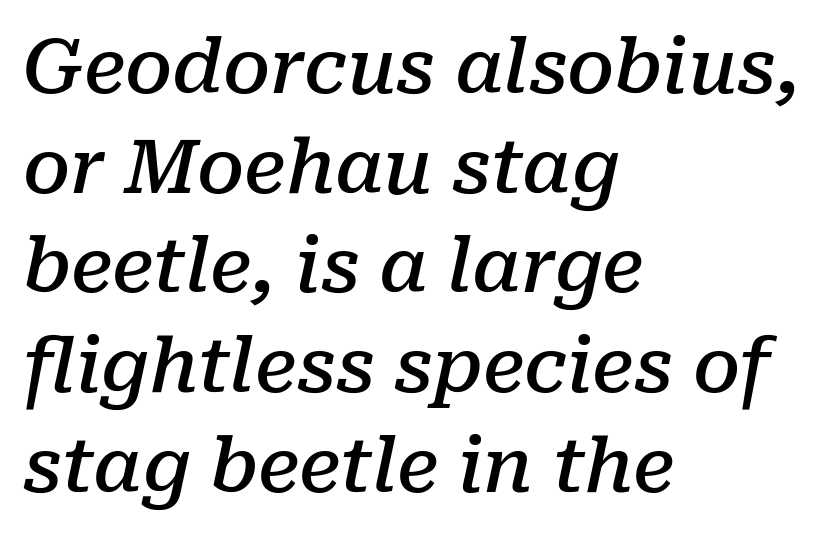
The specimen omits any rule beneath the text block's lines. The paragraph has a hard left edge and a soft right edge. In terms of weight, the rendering is demibold, just under bold. The letters advance in unequal steps, a hallmark of proportional type. Each letter's strokes conclude with small projecting serifs. The passage shown has conventional tracking throughout.
